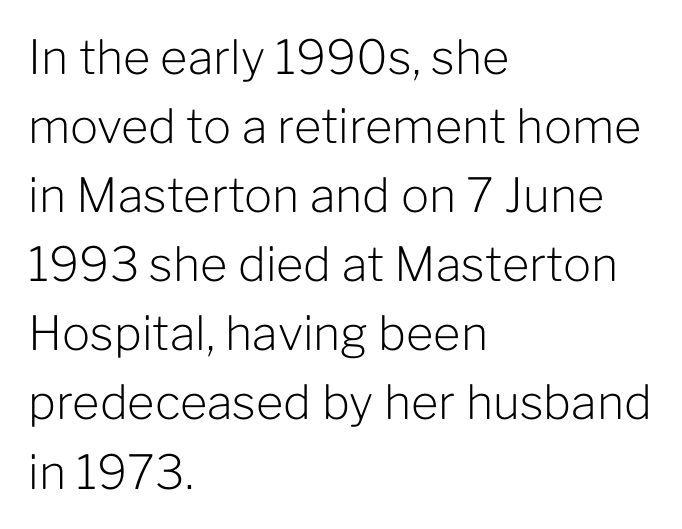
{"serif": "no", "italic": "no", "bold": "no", "weight": "light", "width": "normal", "stroke_contrast": "low", "x_height": "medium", "monospaced": "no", "underline": "no", "align": "left", "line_spacing": "normal", "line_spacing_ratio": 1.47, "letter_spacing": "normal", "letter_spacing_em": 0.0, "glyph_px": 47}
